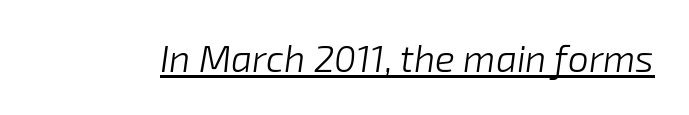
The image shows 37 px light type, italic (leaning right); set normal letter spacing, underlined; low stroke contrast and a medium x-height.
